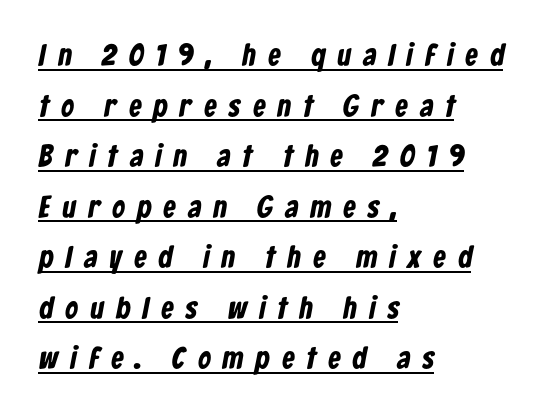
{"serif": "no", "bold": "yes", "weight": "bold", "width": "condensed", "stroke_contrast": "low", "x_height": "medium", "monospaced": "no", "underline": "yes", "align": "left", "line_spacing": "normal", "line_spacing_ratio": 1.63, "letter_spacing": "wide", "letter_spacing_em": 0.4, "glyph_px": 31}
